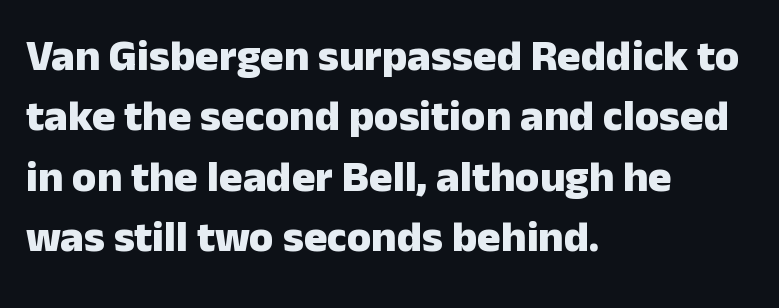
The image shows 44 px heavy sans-serif type, upright; set left-aligned, normal line spacing (1.37x), normal letter spacing, not underlined; low stroke contrast and a medium x-height.
